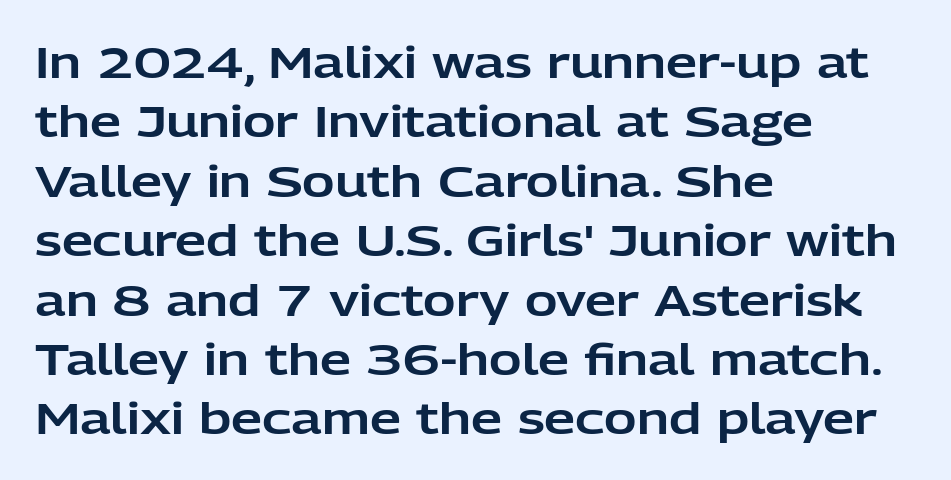
The image shows 44 px sans-serif type, upright; set left-aligned, normal line spacing (1.35x), normal letter spacing, not underlined; low stroke contrast and a medium x-height.
